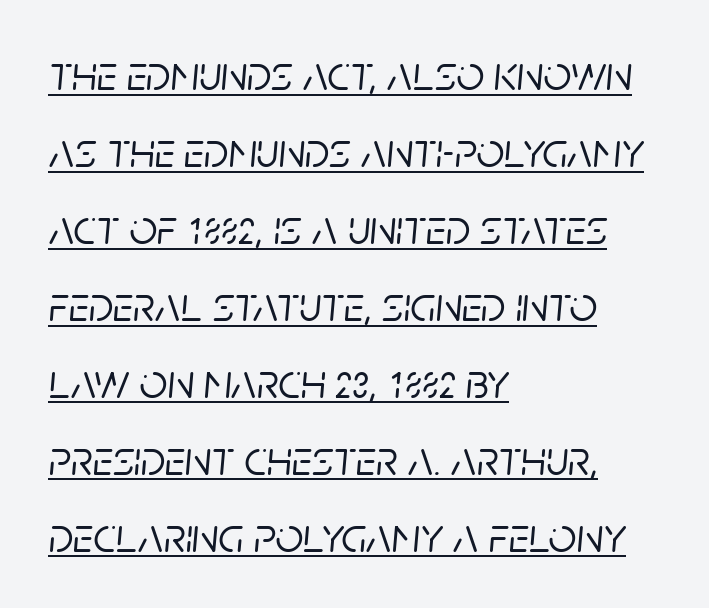
Q: Is the text italic (slanted)? A: Yes, it leans right by about 5 degrees.
Q: Is the text underlined? A: Yes.
Q: How is the paragraph aligned? A: Left-aligned.
Q: Is the spacing between letters normal or unusually wide? A: Normal.
Q: Is the spacing between lines tight, normal or loose? A: Normal.
Q: Width (condensed, normal, or wide)? A: Normal.
Q: Stroke contrast? A: Low.
Q: x-height? A: Large.
Q: Monospaced? A: No.
